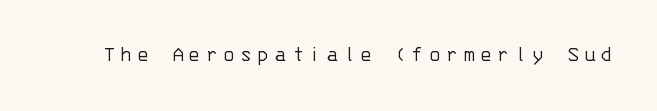
{"italic": "no", "bold": "no", "underline": "no", "letter_spacing": "wide", "letter_spacing_em": 0.24, "glyph_px": 22}
